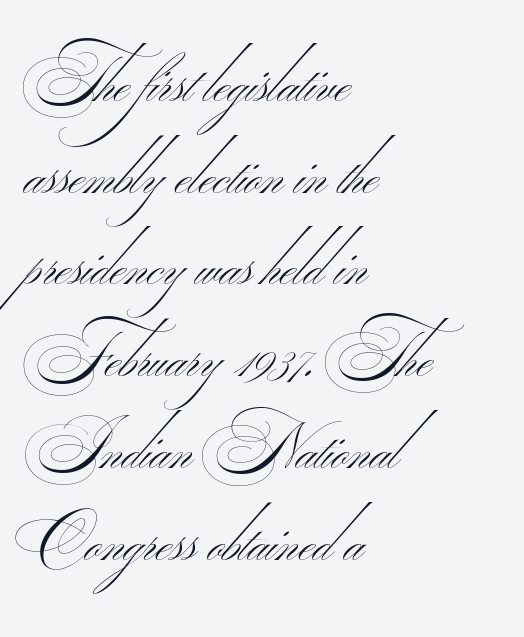
Weight: regular or lighter. A typesetter would call this proportional, since set widths differ per character. Compared with typical body copy, the letter spacing here is the same. The passage is arranged the way most books set body copy — flush left. The face used here is a sans, in the tradition of grotesques and geometrics.
